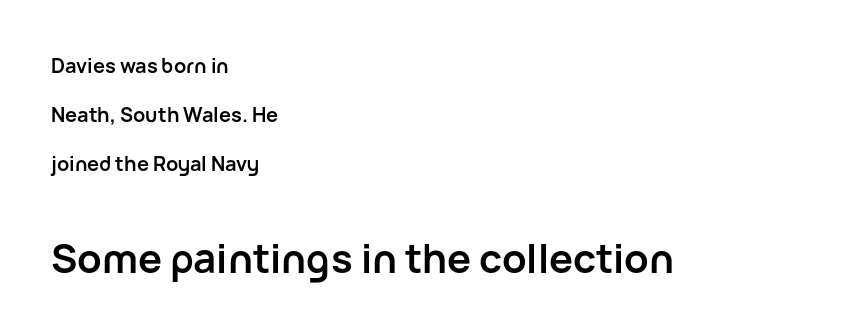
{"serif": "no", "italic": "no", "bold": "yes", "weight": "semibold", "width": "normal", "stroke_contrast": "low", "x_height": "medium", "monospaced": "no", "underline": "no", "align": "left", "line_spacing": "loose", "line_spacing_ratio": 2.45, "letter_spacing": "normal", "letter_spacing_em": 0.0, "larger_block": "second", "size_ratio": 2.0, "glyph_px": 40}
